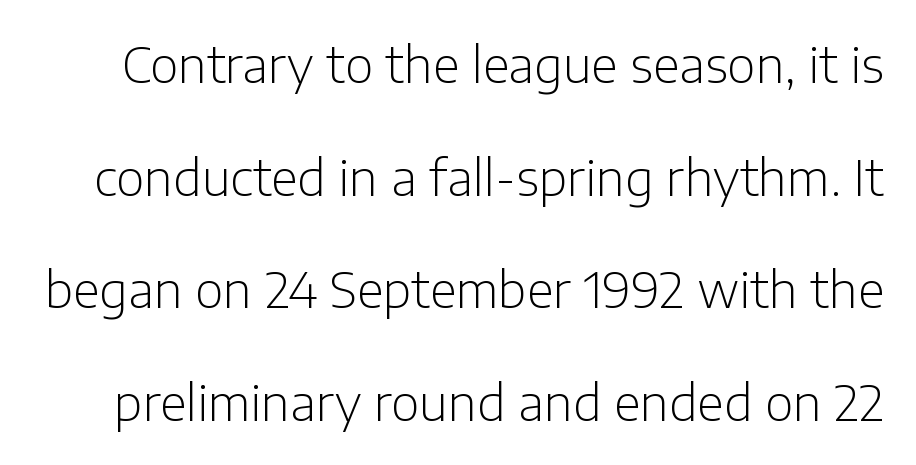
This sample has the flowing, uneven cadence of proportional lettering. Is the type heavy? It reads as light-to-regular instead. The space directly below the letters is spotless. Letterform terminals end flat and unadorned throughout the passage.
